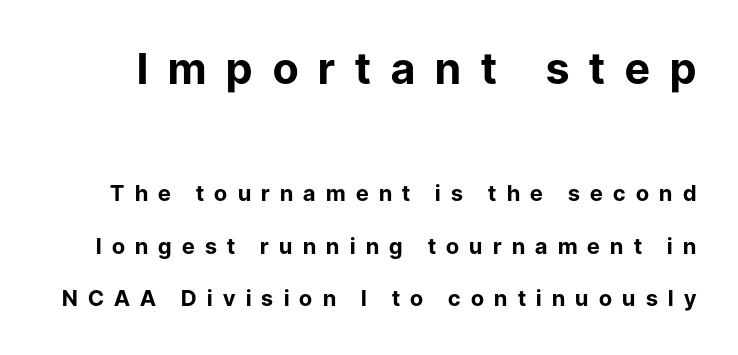
The image shows 43 px bold sans-serif type, upright; set loose line spacing (2.39x), unusually wide letter spacing (+0.47 em), not underlined; the first (top) block is 1.95x larger; low stroke contrast and a medium x-height.
